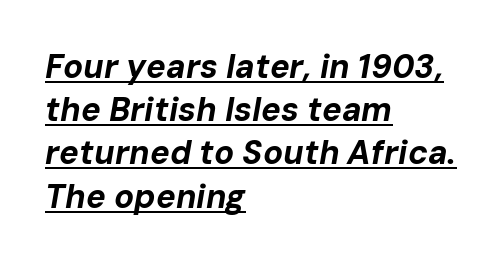
Q: Is the text bold? A: Yes.
Q: Is the text italic (slanted)? A: Yes, it leans right by about 10 degrees.
Q: Is the text underlined? A: Yes.
Q: How is the paragraph aligned? A: Left-aligned.
Q: Is the spacing between letters normal or unusually wide? A: Normal.
Q: Is the spacing between lines tight, normal or loose? A: Normal.
Q: Width (condensed, normal, or wide)? A: Normal.
Q: Stroke contrast? A: Low.
Q: x-height? A: Medium.
Q: Monospaced? A: No.
